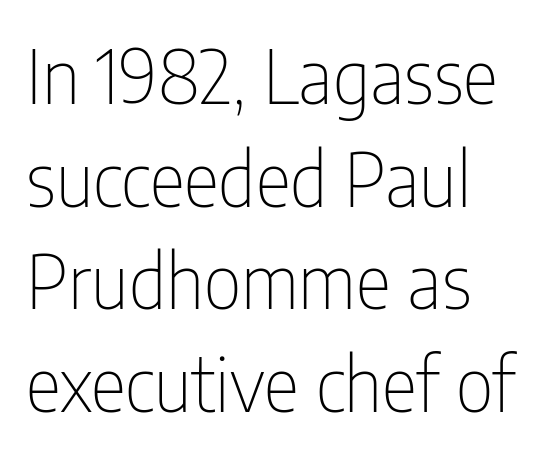
The image shows 75 px thin, condensed sans-serif type, upright; set left-aligned, normal line spacing (1.37x), normal letter spacing, not underlined; low stroke contrast and a medium x-height.
